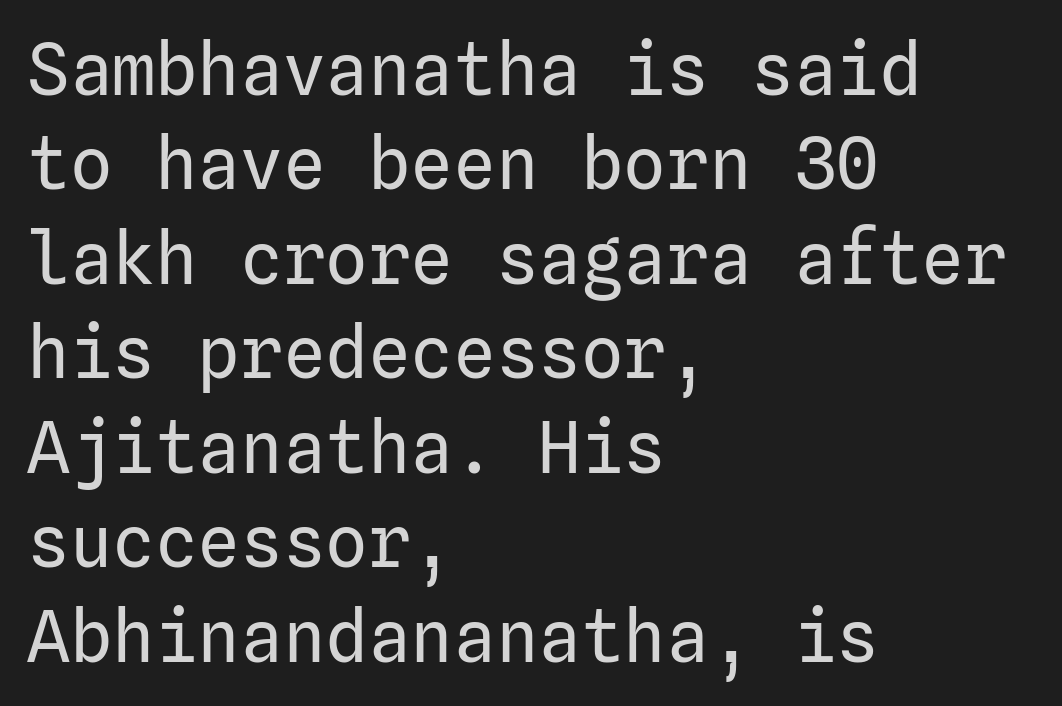
The image shows 71 px regular-weight sans-serif type, upright; set left-aligned, normal line spacing (1.33x), normal letter spacing, not underlined; low stroke contrast and a medium x-height.
